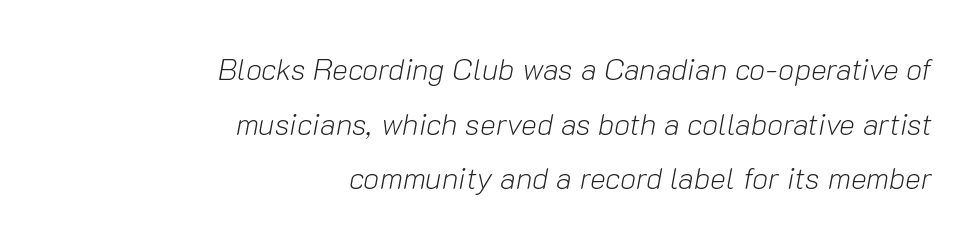
The image shows 30 px light type, italic (leaning right); set right-aligned, line spacing 1.82x, normal letter spacing, not underlined; low stroke contrast and a medium x-height.
